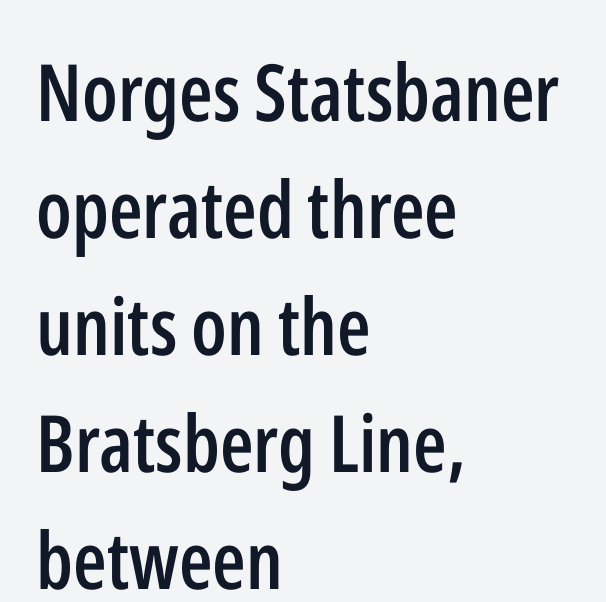
{"serif": "no", "italic": "no", "bold": "semi", "weight": "semibold", "width": "condensed", "stroke_contrast": "low", "x_height": "medium", "monospaced": "no", "underline": "no", "align": "left", "line_spacing": "normal", "line_spacing_ratio": 1.48, "letter_spacing": "normal", "letter_spacing_em": 0.0, "glyph_px": 79}
